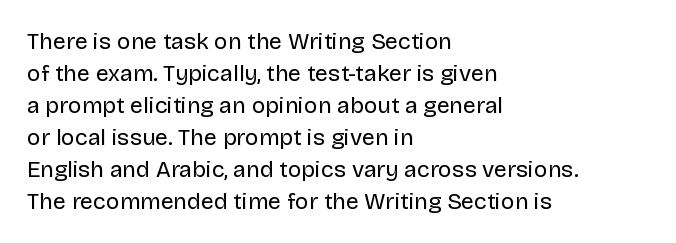
Caption: standard tracking, unaltered. Does the leading feel generous? No, just average. The lines are quadded left. Check the space under the baseline: it is left empty.
